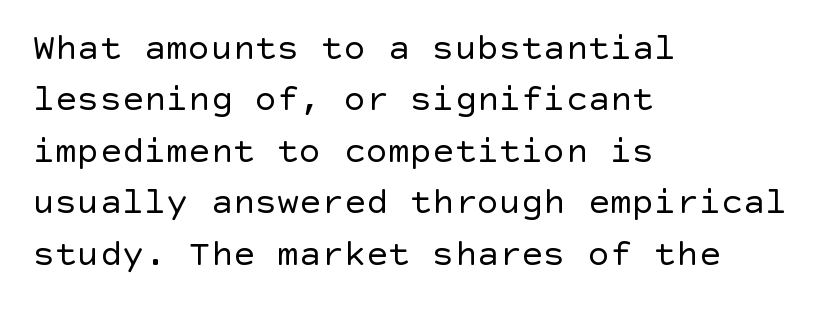
The image shows 37 px regular-weight sans-serif type, upright; set left-aligned, normal line spacing (1.39x), normal letter spacing, not underlined; a large x-height.
